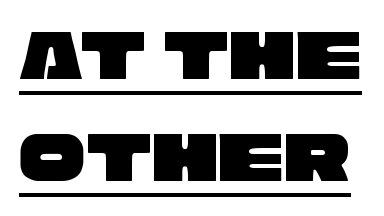
{"serif": "no", "width": "wide", "stroke_contrast": "low", "x_height": "large", "monospaced": "no", "underline": "yes", "line_spacing": "normal", "line_spacing_ratio": 1.38, "letter_spacing": "normal", "letter_spacing_em": 0.0, "glyph_px": 74}
